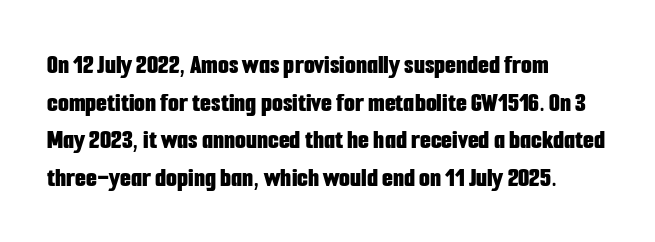
Q: Is the text bold? A: Yes.
Q: Is the text italic (slanted)? A: No, it is upright.
Q: Is the typeface a serif or a sans-serif typeface? A: Sans-serif.
Q: Is the text underlined? A: No.
Q: How is the paragraph aligned? A: Left-aligned.
Q: Is the spacing between letters normal or unusually wide? A: Normal.
Q: Is the spacing between lines tight, normal or loose? A: Normal.
Q: Width (condensed, normal, or wide)? A: Condensed.
Q: Stroke contrast? A: Low.
Q: x-height? A: Medium.
Q: Monospaced? A: No.
